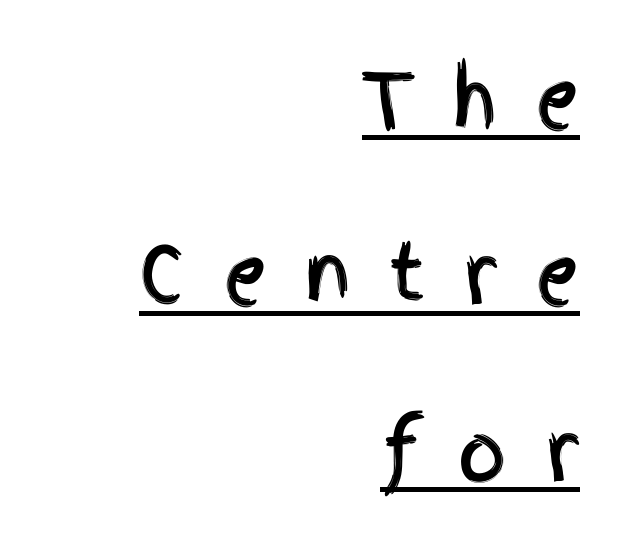
The image shows 76 px condensed sans-serif type, upright; set right-aligned, loose line spacing (2.32x), unusually wide letter spacing (+0.5 em), underlined; a large x-height.
